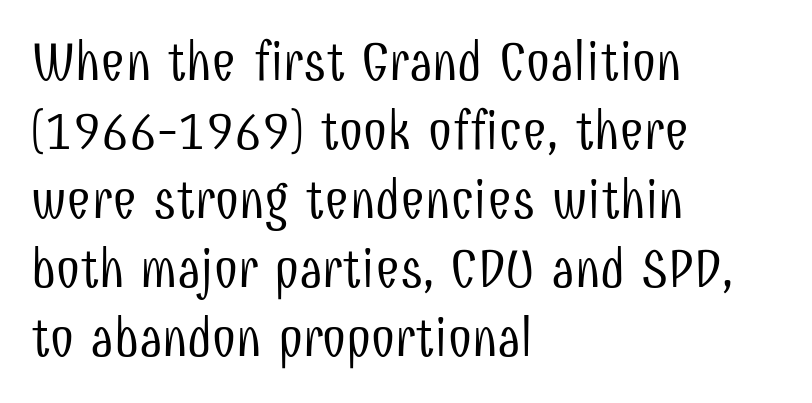
Q: Is the text bold? A: No.
Q: Is the text italic (slanted)? A: No, it is upright.
Q: Is the typeface a serif or a sans-serif typeface? A: Sans-serif.
Q: Is the text underlined? A: No.
Q: How is the paragraph aligned? A: Left-aligned.
Q: Is the spacing between letters normal or unusually wide? A: Normal.
Q: Is the spacing between lines tight, normal or loose? A: Normal.
Q: Width (condensed, normal, or wide)? A: Condensed.
Q: Stroke contrast? A: Low.
Q: x-height? A: Medium.
Q: Monospaced? A: No.
